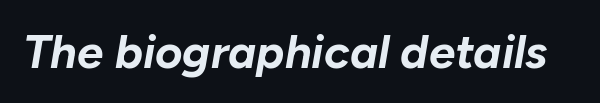
Think of a printed novel: that variable character pitch is what you see here. Bold? Absolutely — the strokes are thick and heavy. Posture: slanted. Plain, unruled lines of type. Standard letterfit; no display-style spreading of the glyphs.
